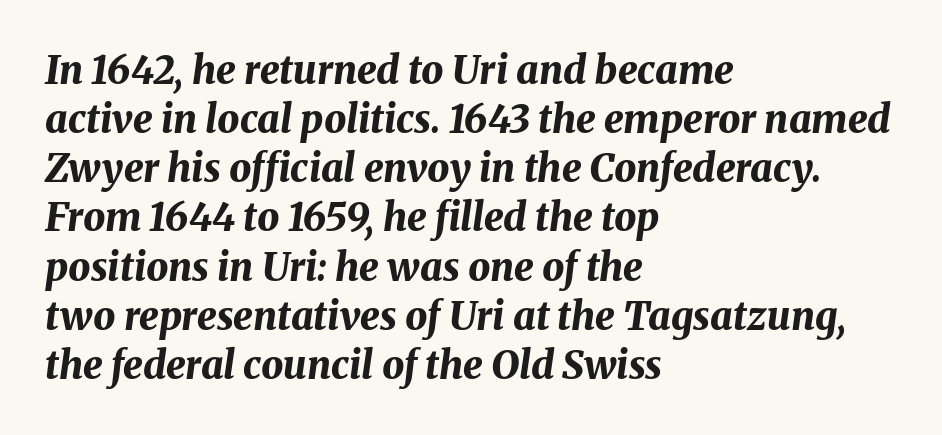
Rule under the text: the space is simply empty. Horizontally, the lines are justified to the leading edge only. Would a proofreader flag this as italicized? Yes. The letters are bold, with thick, heavy strokes. The face used here is rendered with its standard letterfit.
